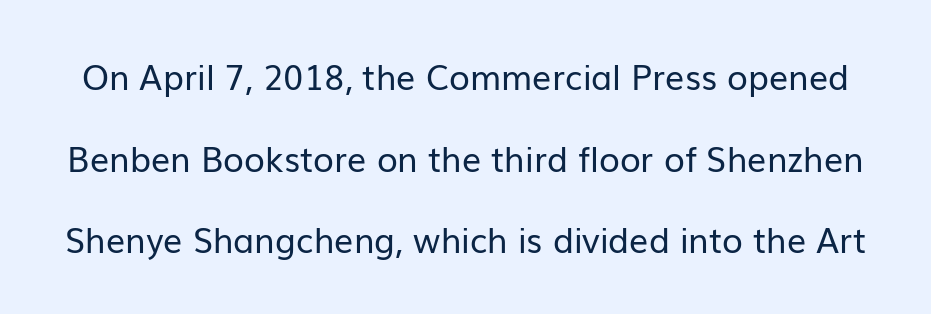
Q: Is the text bold? A: No.
Q: Is the text italic (slanted)? A: No, it is upright.
Q: Is the typeface a serif or a sans-serif typeface? A: Sans-serif.
Q: Is the text underlined? A: No.
Q: Is the spacing between letters normal or unusually wide? A: Normal.
Q: Is the spacing between lines tight, normal or loose? A: Loose.
Q: Width (condensed, normal, or wide)? A: Normal.
Q: Stroke contrast? A: Low.
Q: x-height? A: Medium.
Q: Monospaced? A: No.
